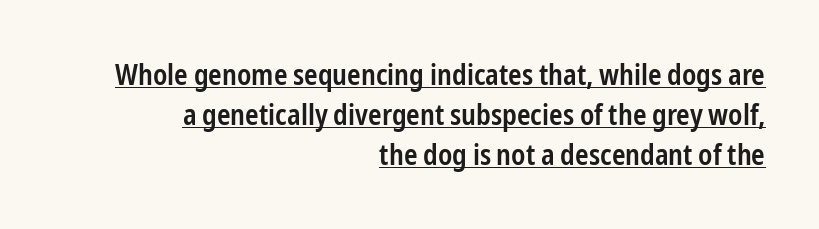
Q: Is the text bold? A: Semi-bold.
Q: Is the text italic (slanted)? A: No, it is upright.
Q: Is the typeface a serif or a sans-serif typeface? A: Sans-serif.
Q: Is the text underlined? A: Yes.
Q: How is the paragraph aligned? A: Right-aligned.
Q: Is the spacing between letters normal or unusually wide? A: Normal.
Q: Is the spacing between lines tight, normal or loose? A: Normal.
Q: Width (condensed, normal, or wide)? A: Condensed.
Q: Stroke contrast? A: Low.
Q: x-height? A: Medium.
Q: Monospaced? A: No.
